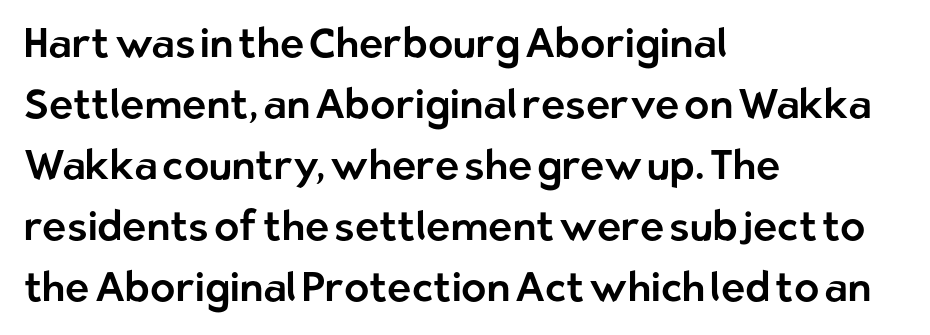
{"serif": "no", "italic": "no", "width": "normal", "stroke_contrast": "low", "x_height": "medium", "monospaced": "no", "underline": "no", "align": "left", "line_spacing": "normal", "line_spacing_ratio": 1.49, "letter_spacing": "normal", "letter_spacing_em": 0.0, "glyph_px": 41}
